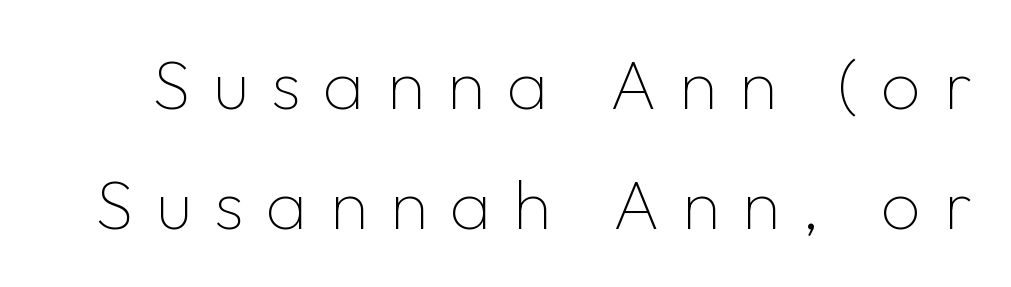
The image shows 70 px thin sans-serif type, upright; set line spacing 1.71x, unusually wide letter spacing (+0.32 em), not underlined; low stroke contrast and a medium x-height.
